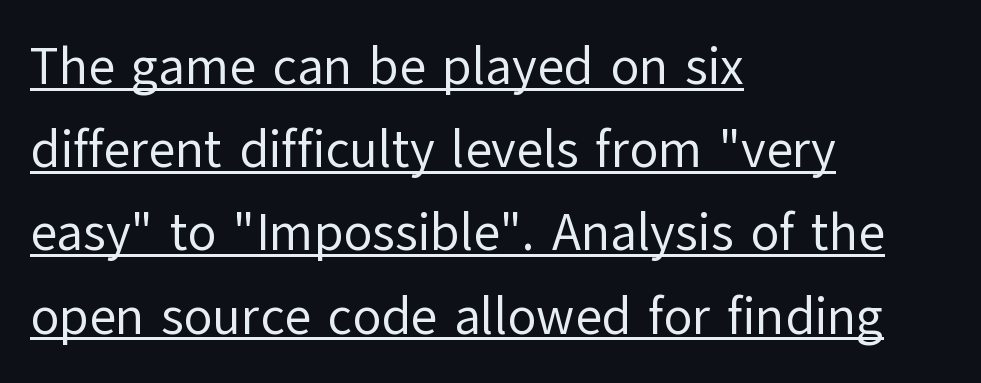
The rendering uses natural spacing where letterforms have individual widths. Does the copy run flush right? No — it runs flush left. When letters stand straight like this, we call the style roman or upright. The rendered words wear a rule along their underside.
